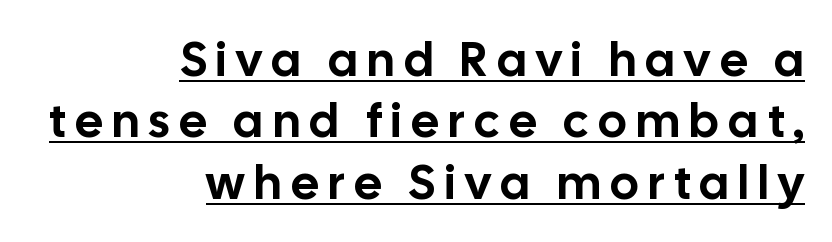
The lettering stays uniformly vertical, giving the passage a roman look. The line texture is sparse and dotted thanks to wide tracking. This sample has the flowing, uneven cadence of proportional lettering. A student would call this right alignment; a typographer would say flush right, rag left. Like a heading marked for emphasis, these lines bear an underscore.
